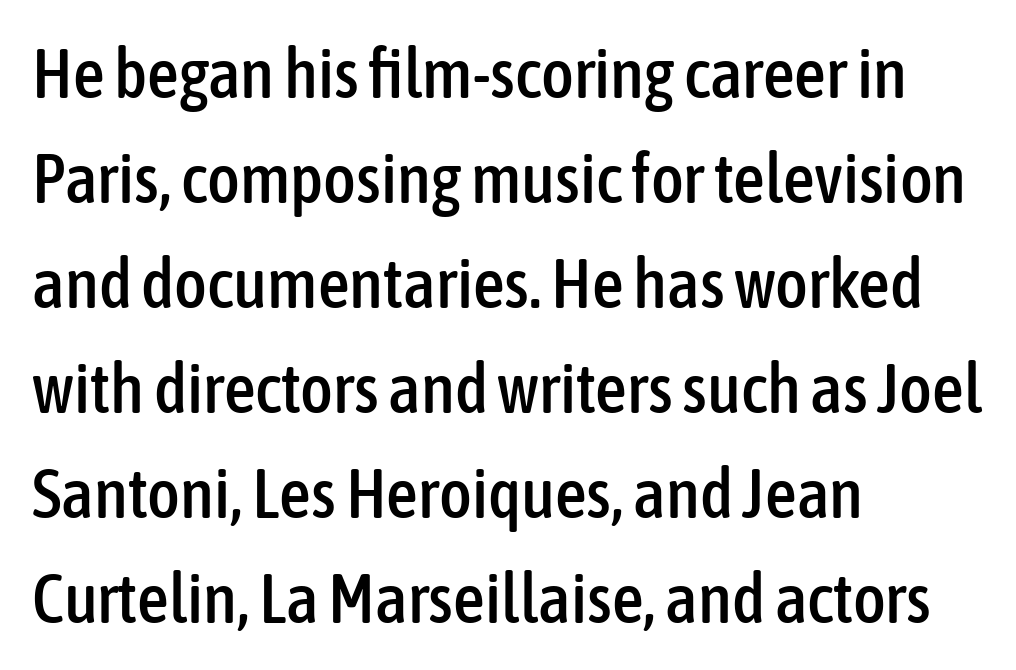
The image shows 70 px condensed sans-serif type, upright; set left-aligned, normal line spacing (1.5x), normal letter spacing, not underlined; low stroke contrast and a medium x-height.
